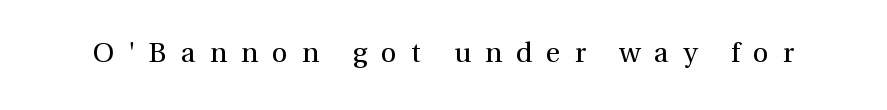
{"serif": "yes", "italic": "no", "bold": "no", "weight": "regular", "width": "normal", "x_height": "medium", "monospaced": "no", "underline": "no", "letter_spacing": "wide", "letter_spacing_em": 0.49, "glyph_px": 28}
